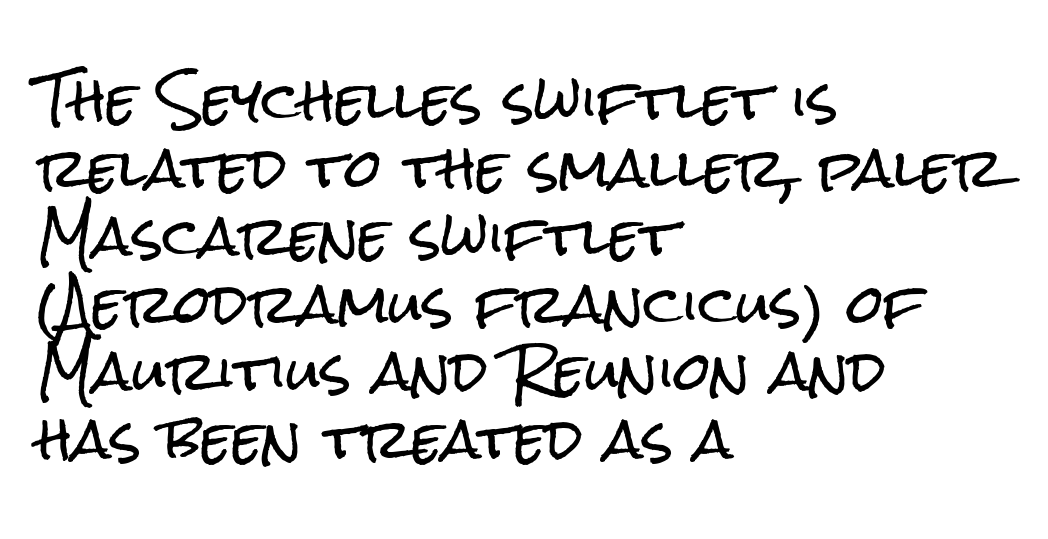
The image shows 53 px condensed sans-serif type, upright; set left-aligned, normal line spacing (1.28x), normal letter spacing, not underlined; low stroke contrast and a medium x-height.
